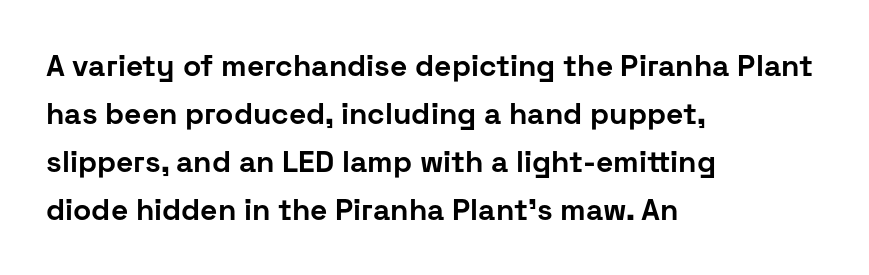
Is there much room between lines? A standard amount, neither cramped nor airy. I'd call this a sans setting — the letters go barefoot. Short and long lines alike share a common starting point at left. Honestly, the letter spacing is just normal — you wouldn't notice it. Here the designer chose a conventional face with non-uniform glyph widths.
